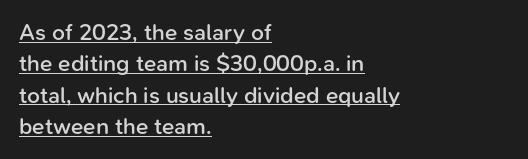
The image shows 23 px text type, upright; set left-aligned, normal line spacing (1.36x), normal letter spacing, underlined.
